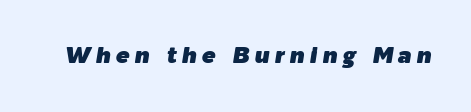
The image shows 23 px text type, italic (leaning right); set unusually wide letter spacing (+0.22 em), not underlined.
